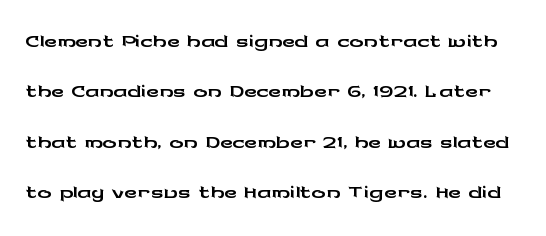
The image shows 35 px wide sans-serif type, upright; set normal line spacing (1.44x), normal letter spacing, not underlined; low stroke contrast and a medium x-height.
